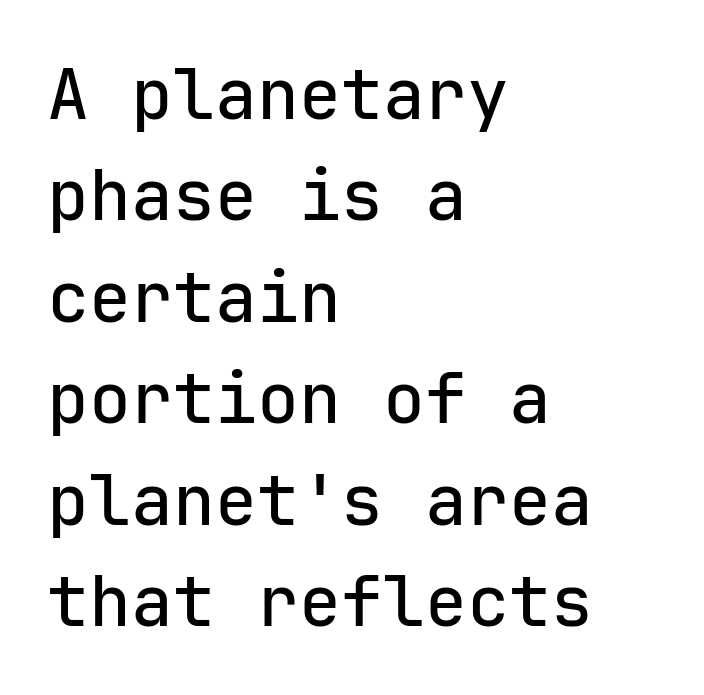
The glyphs are unaccompanied by any horizontal stroke below them. The glyphs in this specimen are sans serif. A normal amount of white space separates one row of letters from the next. You could count columns in this text — the font is strictly monospaced.
